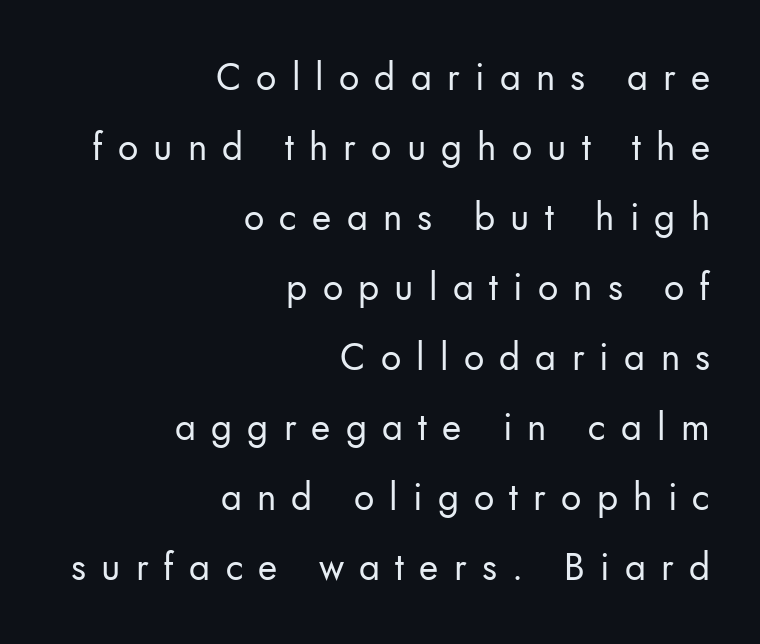
Note the varied advance widths — an 'i' is clearly narrower than an 'm'. The area under the type is left untouched. Teacher's note: observe the even right margin — that is flush-right alignment. If you drew a line through each stem, it would be perfectly vertical. The tracking jumps out immediately: characters are airy and widely separated.
